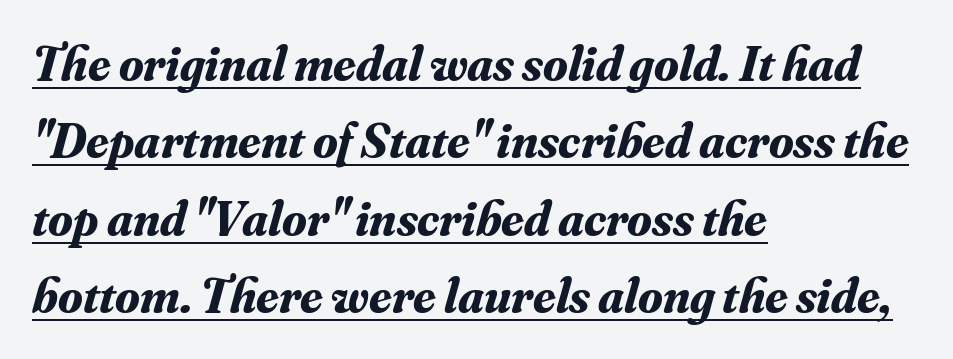
The image shows 50 px bold serif type, italic (leaning right); set left-aligned, normal line spacing (1.55x), normal letter spacing, underlined; medium stroke contrast and a small x-height.
